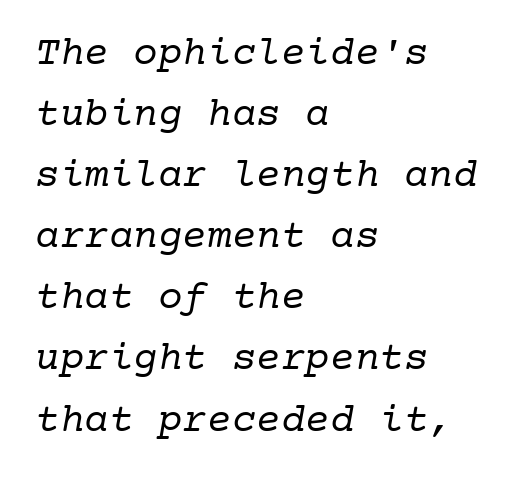
Caption: standard tracking, unaltered. Anything drawn beneath the words? Only blank space. Vertical spacing — default. Compared with a centered layout, this one pins lines to the left instead. Each stroke keeps to a modest, everyday thickness or less.
